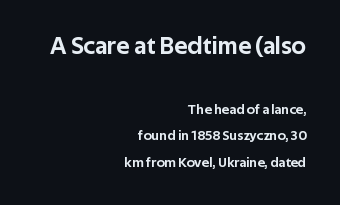
Q: Is the text italic (slanted)? A: No, it is upright.
Q: Is the text underlined? A: No.
Q: How is the paragraph aligned? A: Right-aligned.
Q: Is the spacing between letters normal or unusually wide? A: Normal.
Q: Is the spacing between lines tight, normal or loose? A: Loose.
Q: Which block of text is set in a larger size, the first (top) or the second (bottom)? A: The first (top) one.
